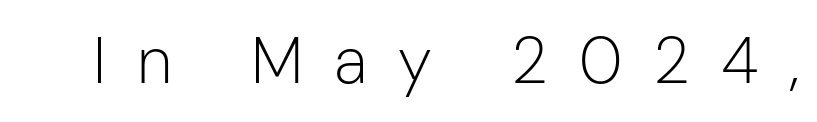
Are there feet on the stems? There aren't — it's a sans. Bare-footed words on every line. The letters stand upright; this is a roman face. Each word looks stretched out because of the extra space between its letters. Weight: regular or lighter.
